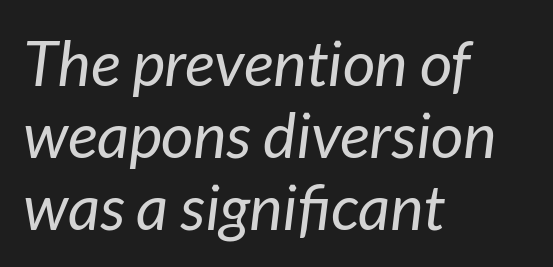
Slant detected: the letters are inclined. Caption: face not bold, strokes unweighted. The passage shown has conventional tracking throughout. Regarding leading, the lines here are crowded together. Which margin do the lines hug? The left one — the right edge is uneven.
